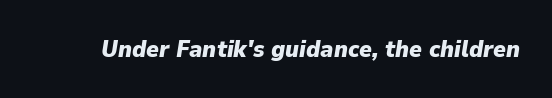
Q: Is the text bold? A: Yes.
Q: Is the text italic (slanted)? A: Yes, it leans right by about 9 degrees.
Q: Is the text underlined? A: No.
Q: Is the spacing between letters normal or unusually wide? A: Normal.
